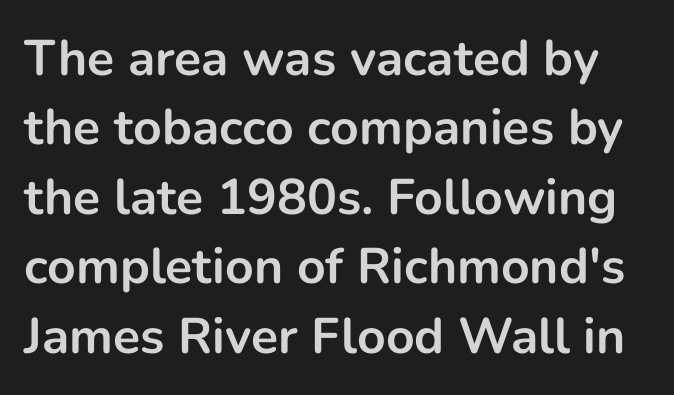
The lettering holds an erect, upright posture throughout. How are the letters spaced? Ordinarily, with no added tracking. Honestly, the row spacing looks completely unremarkable. Rule under the text: the space is simply empty. Character widths vary here, with narrow letters taking less room than wide ones. Regarding serifs, this sample does without them.
